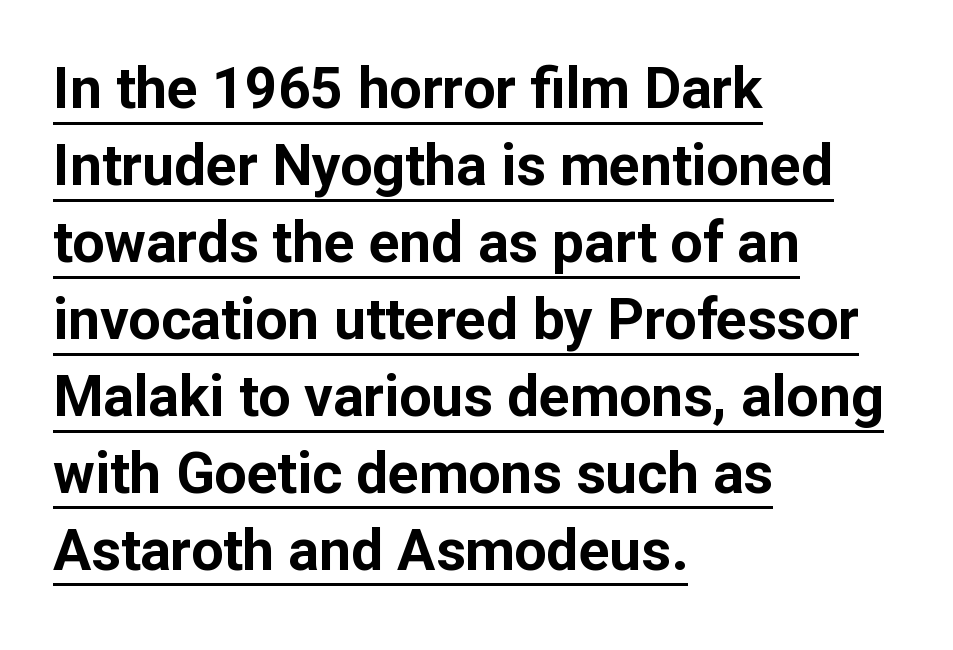
Q: Is the text bold? A: Yes.
Q: Is the text italic (slanted)? A: No, it is upright.
Q: Is the typeface a serif or a sans-serif typeface? A: Sans-serif.
Q: Is the text underlined? A: Yes.
Q: How is the paragraph aligned? A: Left-aligned.
Q: Is the spacing between letters normal or unusually wide? A: Normal.
Q: Is the spacing between lines tight, normal or loose? A: Normal.
Q: Width (condensed, normal, or wide)? A: Normal.
Q: Stroke contrast? A: Low.
Q: x-height? A: Medium.
Q: Monospaced? A: No.
